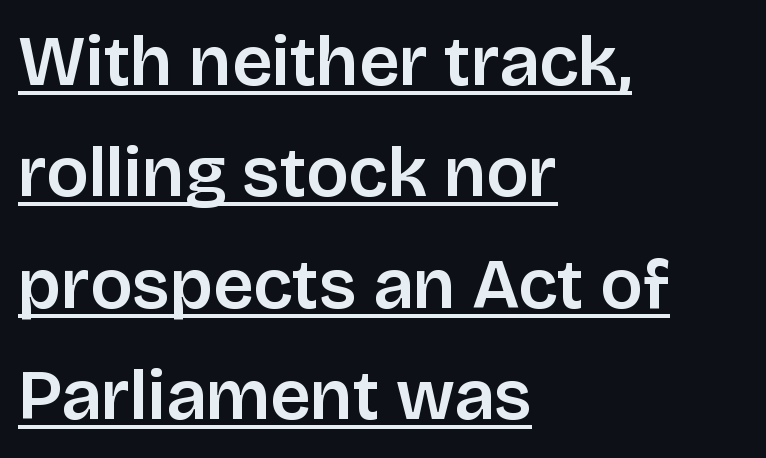
Compared with typical body copy, the letter spacing here is the same. Short and long lines alike share a common starting point at left. Decoration check: the copy is underlined. Leading: standard. Think of a printed novel: that variable character pitch is what you see here.
